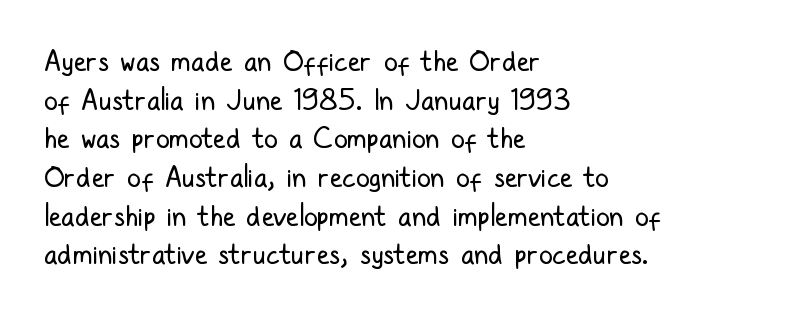
{"serif": "no", "italic": "no", "bold": "no", "weight": "regular", "width": "condensed", "stroke_contrast": "low", "x_height": "medium", "monospaced": "no", "underline": "no", "align": "left", "line_spacing": "normal", "line_spacing_ratio": 1.38, "letter_spacing": "normal", "letter_spacing_em": 0.0, "glyph_px": 28}
